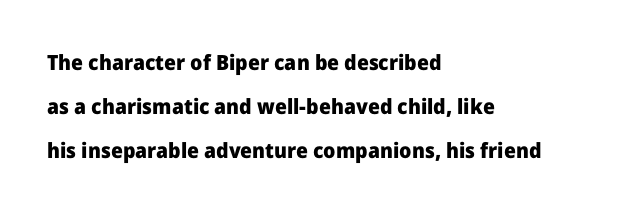
The image shows 21 px bold type, upright; set left-aligned, loose line spacing (2.1x), normal letter spacing, not underlined.
